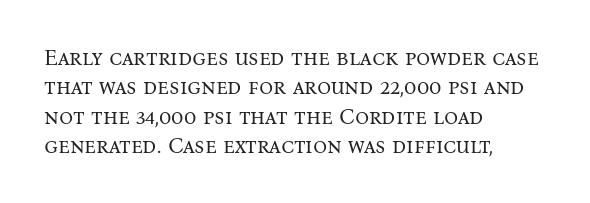
Caption: face not bold, strokes unweighted. Whoever set this chose a conventional vertical rhythm. This sample uses plain, unmodified letter spacing. The lettering stays uniformly vertical, giving the passage a roman look. Rule under the text: the space is simply empty.
